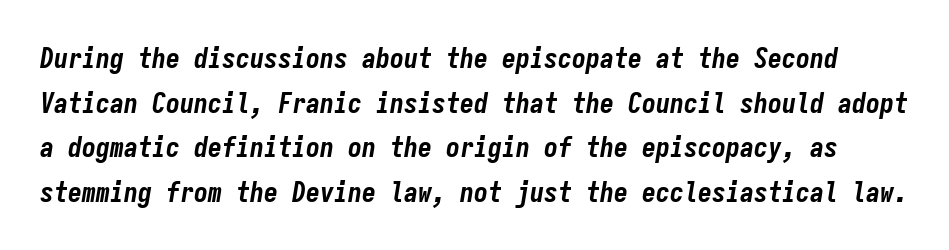
{"italic": "yes", "lean": "right", "slant_degrees": 9, "bold": "yes", "weight": "bold", "width": "condensed", "stroke_contrast": "low", "x_height": "medium", "monospaced": "yes", "underline": "no", "line_spacing": "normal", "line_spacing_ratio": 1.59, "letter_spacing": "normal", "letter_spacing_em": 0.0, "glyph_px": 28}
